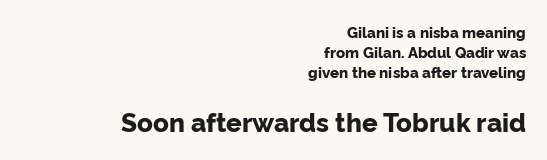
Q: Is the text bold? A: Yes.
Q: Is the text italic (slanted)? A: No, it is upright.
Q: Is the text underlined? A: No.
Q: How is the paragraph aligned? A: Right-aligned.
Q: Is the spacing between letters normal or unusually wide? A: Normal.
Q: Is the spacing between lines tight, normal or loose? A: Normal.
Q: Which block of text is set in a larger size, the first (top) or the second (bottom)? A: The second (bottom) one.
